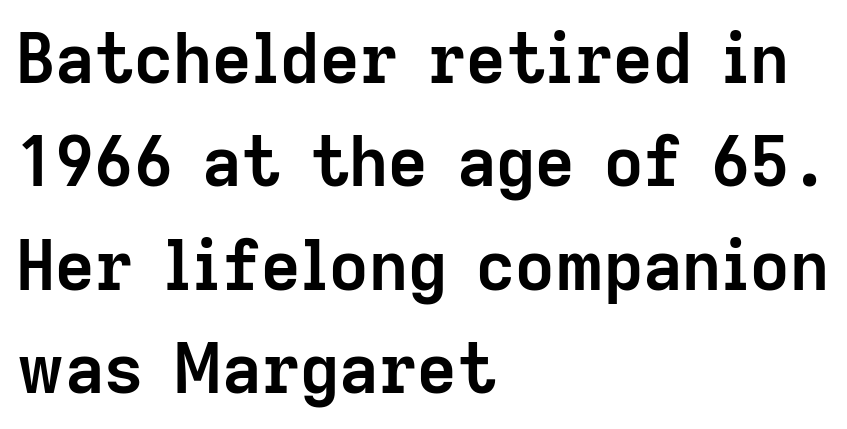
Q: Is the text bold? A: Yes.
Q: Is the text italic (slanted)? A: No, it is upright.
Q: Is the typeface a serif or a sans-serif typeface? A: Sans-serif.
Q: Is the text underlined? A: No.
Q: How is the paragraph aligned? A: Left-aligned.
Q: Is the spacing between letters normal or unusually wide? A: Normal.
Q: Is the spacing between lines tight, normal or loose? A: Normal.
Q: Width (condensed, normal, or wide)? A: Normal.
Q: Stroke contrast? A: Low.
Q: x-height? A: Medium.
Q: Monospaced? A: No.
